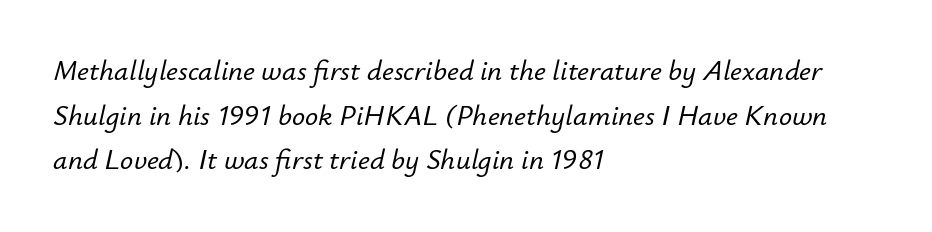
The paragraph has a hard left edge and a soft right edge. This sample keeps an unexceptional amount of space between lines. The line texture is even and compact thanks to regular tracking. The letters are slanted; this is an italic face. Beneath every word, the page is bare. A typesetter would call this proportional, since set widths differ per character.
